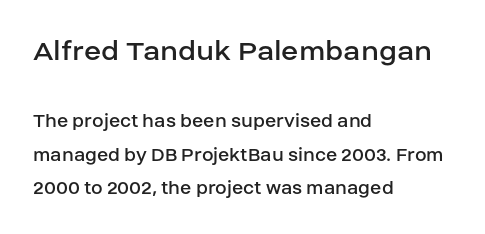
The image shows 32 px regular-weight sans-serif type, upright; set left-aligned, normal line spacing (1.59x), normal letter spacing, not underlined; the first (top) block is 1.52x larger; low stroke contrast and a large x-height.
